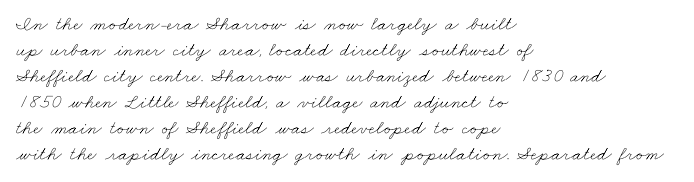
The image shows 20 px text type; set left-aligned, normal line spacing (1.3x), normal letter spacing, not underlined.
